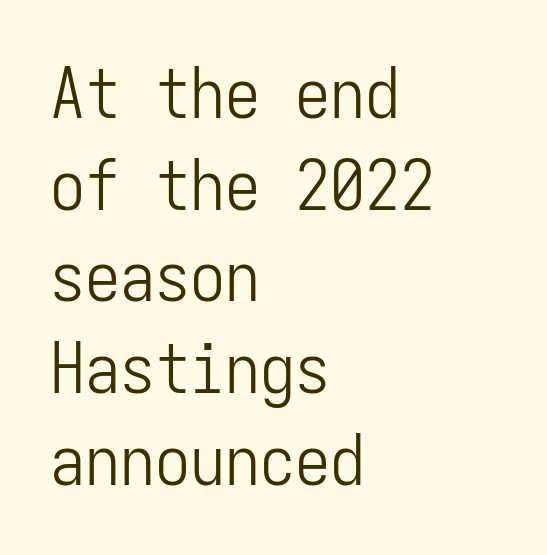
Q: Is the text bold? A: No.
Q: Is the text italic (slanted)? A: No, it is upright.
Q: Is the typeface a serif or a sans-serif typeface? A: Sans-serif.
Q: Is the text underlined? A: No.
Q: How is the paragraph aligned? A: Left-aligned.
Q: Is the spacing between letters normal or unusually wide? A: Normal.
Q: Is the spacing between lines tight, normal or loose? A: Normal.
Q: Width (condensed, normal, or wide)? A: Condensed.
Q: Stroke contrast? A: Low.
Q: x-height? A: Medium.
Q: Monospaced? A: Yes.
